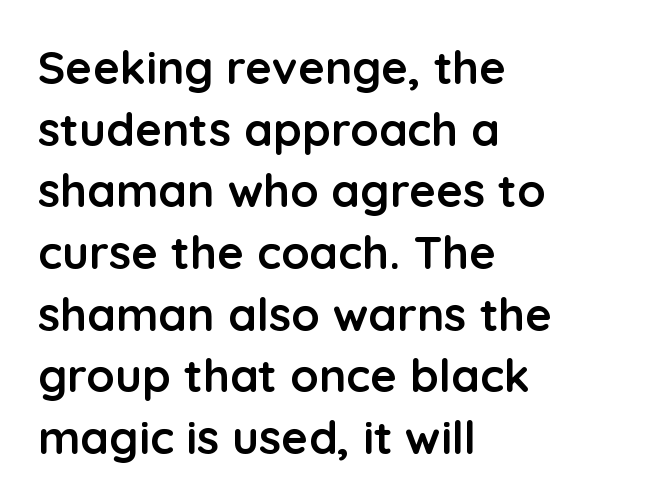
Q: Is the text bold? A: Yes.
Q: Is the text italic (slanted)? A: No, it is upright.
Q: Is the typeface a serif or a sans-serif typeface? A: Sans-serif.
Q: Is the text underlined? A: No.
Q: How is the paragraph aligned? A: Left-aligned.
Q: Is the spacing between letters normal or unusually wide? A: Normal.
Q: Is the spacing between lines tight, normal or loose? A: Normal.
Q: Width (condensed, normal, or wide)? A: Normal.
Q: Stroke contrast? A: Low.
Q: x-height? A: Medium.
Q: Monospaced? A: No.
